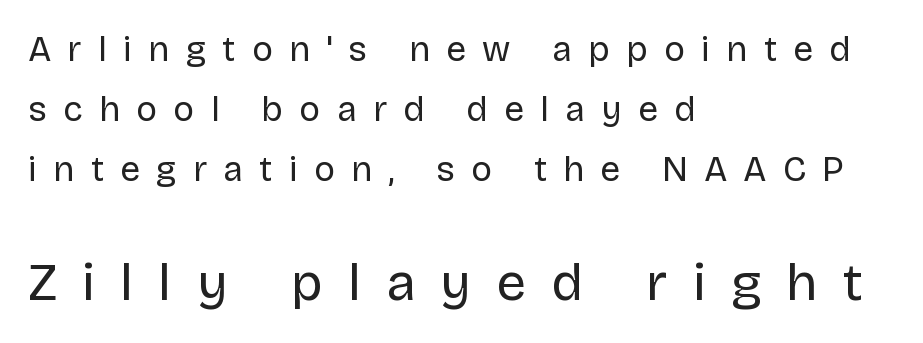
{"serif": "no", "italic": "no", "bold": "no", "weight": "regular", "width": "normal", "stroke_contrast": "low", "x_height": "large", "monospaced": "no", "underline": "no", "align": "left", "line_spacing_ratio": 1.71, "letter_spacing": "wide", "letter_spacing_em": 0.47, "larger_block": "second", "size_ratio": 1.51, "glyph_px": 53}
